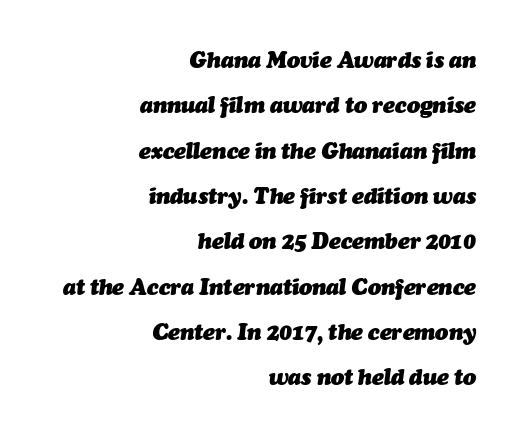
{"italic": "yes", "lean": "right", "slant_degrees": 7, "bold": "yes", "underline": "no", "align": "right", "line_spacing": "loose", "line_spacing_ratio": 2.06, "letter_spacing": "normal", "letter_spacing_em": 0.0, "glyph_px": 22}
